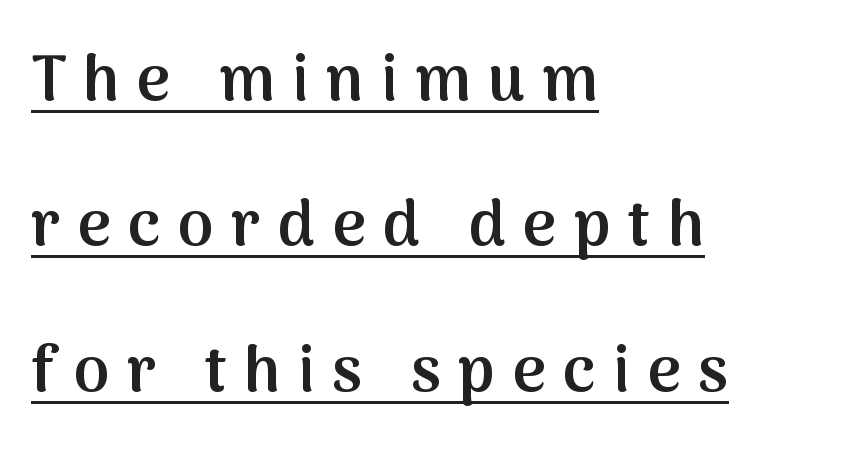
This sample uses a sans-serif face. Moderately thickened strokes mark this as semibold type. Notice how the passage keeps a crisp vertical edge on the left only. Glyph-to-glyph distance is far greater than everyday printed text. Rendered with straight, roman letterforms. The designer dialed line spacing up above the default.
